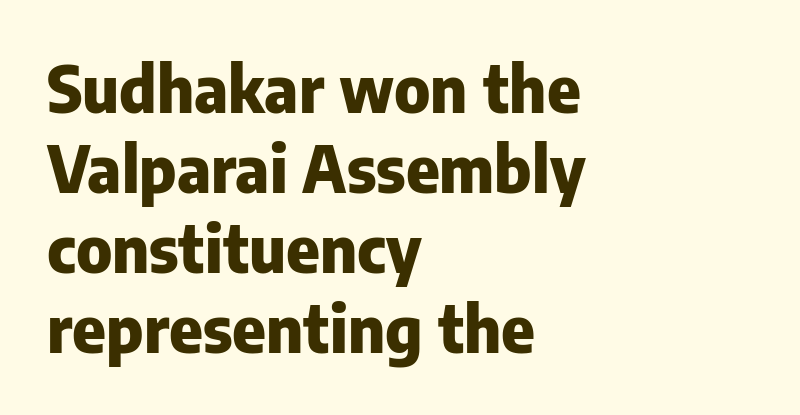
The image shows 64 px heavy sans-serif type, upright; set left-aligned, normal line spacing (1.25x), normal letter spacing, not underlined; low stroke contrast and a medium x-height.
